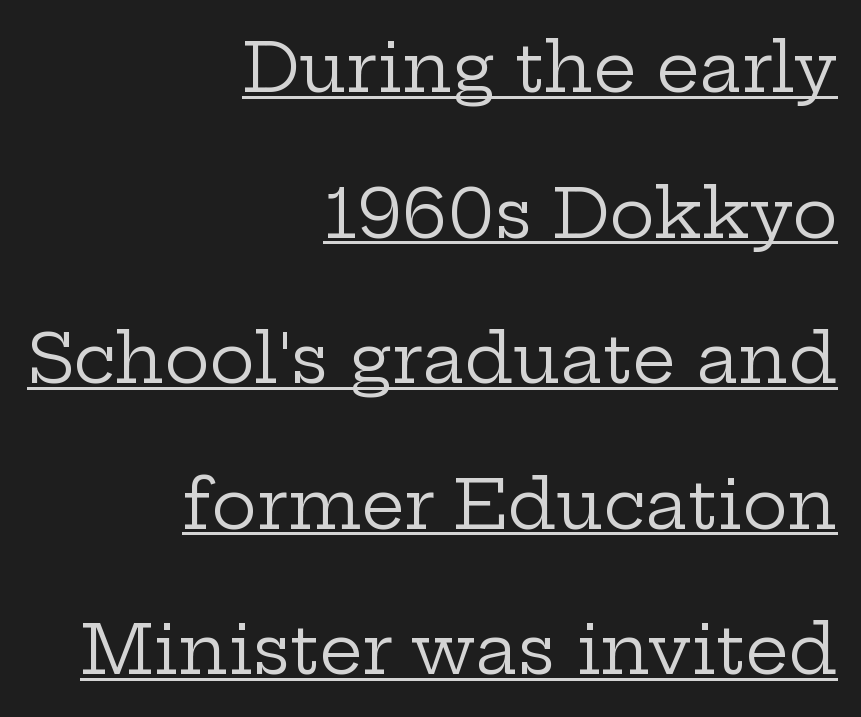
The image shows 68 px regular-weight, wide serif type, upright; set right-aligned, loose line spacing (2.14x), normal letter spacing, underlined; low stroke contrast and a medium x-height.
